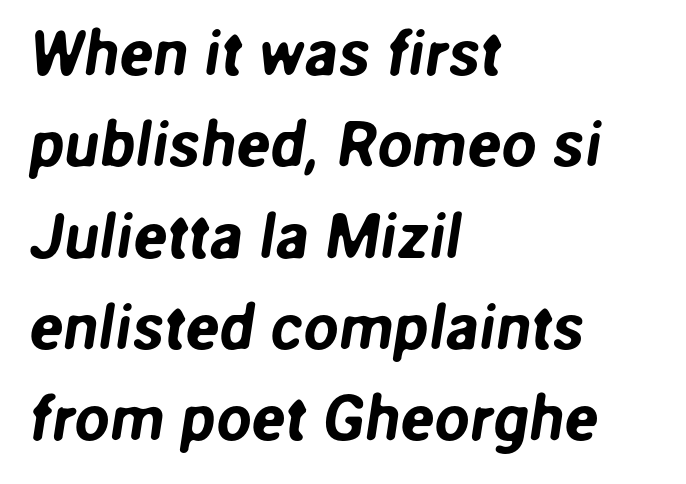
The image shows 63 px sans-serif type; set left-aligned, normal line spacing (1.45x), normal letter spacing, not underlined; low stroke contrast and a medium x-height.
